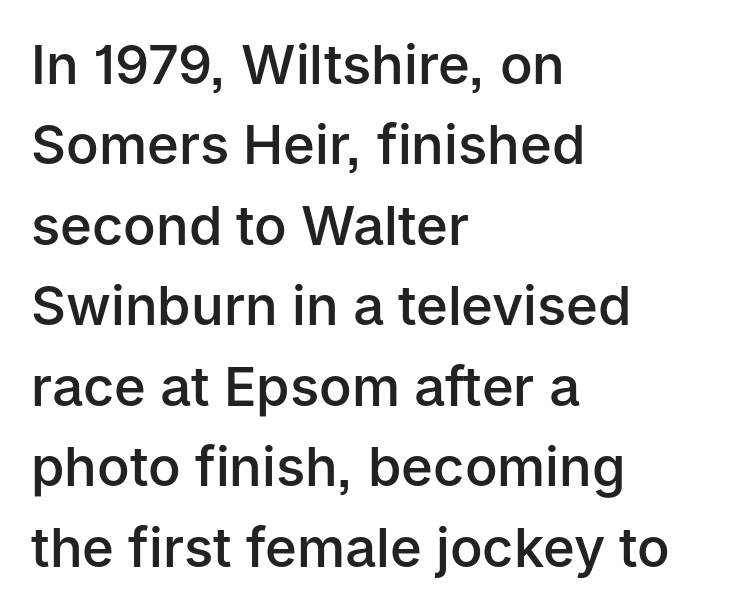
The image shows 54 px semibold sans-serif type, upright; set left-aligned, normal line spacing (1.49x), normal letter spacing, not underlined; low stroke contrast and a medium x-height.
